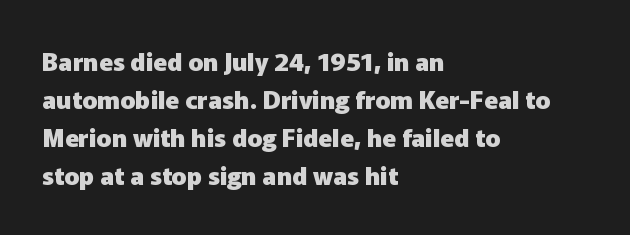
{"italic": "no", "bold": "yes", "underline": "no", "align": "left", "line_spacing": "normal", "line_spacing_ratio": 1.52, "letter_spacing": "normal", "letter_spacing_em": 0.0, "glyph_px": 25}
